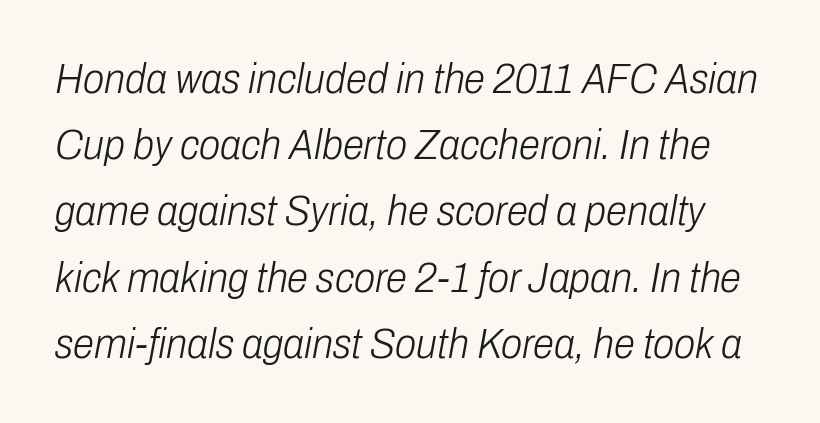
{"italic": "yes", "lean": "right", "slant_degrees": 10, "bold": "no", "weight": "light", "width": "condensed", "stroke_contrast": "low", "x_height": "medium", "monospaced": "no", "underline": "no", "line_spacing": "normal", "line_spacing_ratio": 1.54, "letter_spacing": "normal", "letter_spacing_em": 0.0, "glyph_px": 43}
